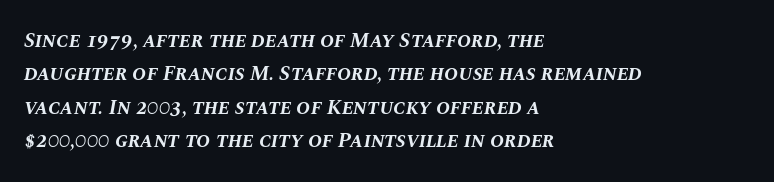
The image shows 21 px bold type, italic (leaning right); set left-aligned, normal line spacing (1.59x), normal letter spacing, not underlined.
